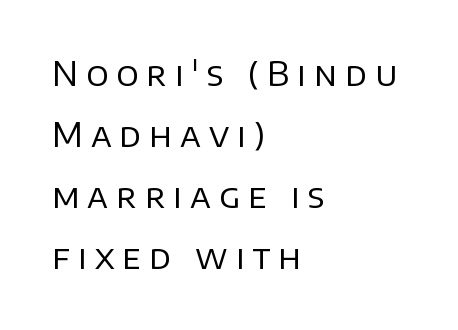
Q: Is the text bold? A: No.
Q: Is the text italic (slanted)? A: No, it is upright.
Q: Is the typeface a serif or a sans-serif typeface? A: Sans-serif.
Q: Is the text underlined? A: No.
Q: How is the paragraph aligned? A: Left-aligned.
Q: Is the spacing between letters normal or unusually wide? A: Unusually wide.
Q: Width (condensed, normal, or wide)? A: Normal.
Q: Stroke contrast? A: Low.
Q: x-height? A: Large.
Q: Monospaced? A: No.
